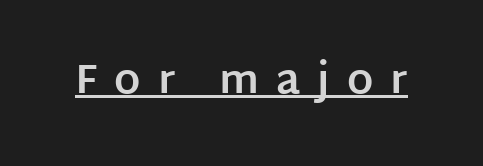
{"serif": "no", "italic": "no", "bold": "yes", "weight": "bold", "width": "normal", "stroke_contrast": "low", "x_height": "large", "monospaced": "no", "underline": "yes", "letter_spacing": "wide", "letter_spacing_em": 0.41, "glyph_px": 41}
